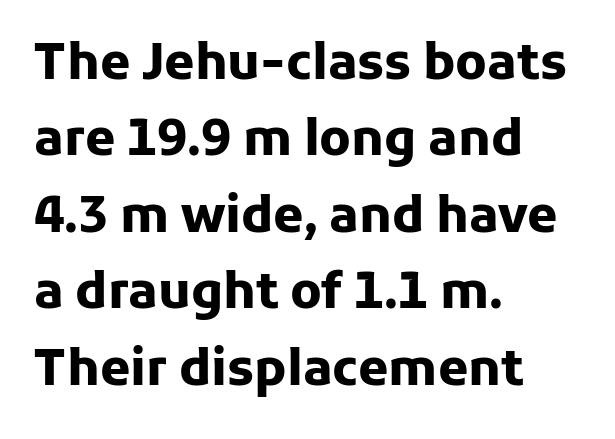
The image shows 49 px heavy sans-serif type, upright; set left-aligned, normal line spacing (1.56x), normal letter spacing, not underlined; low stroke contrast and a medium x-height.
